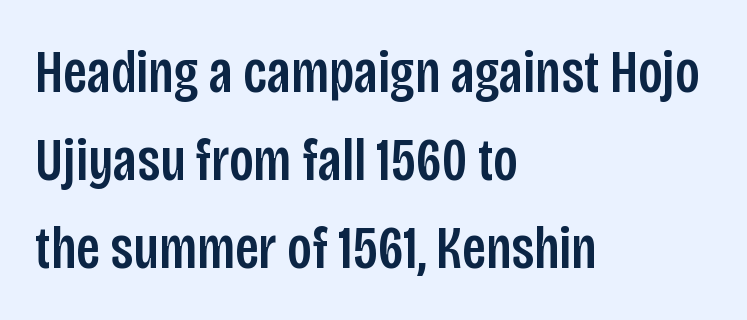
The image shows 61 px condensed sans-serif type, upright; set left-aligned, normal line spacing (1.44x), normal letter spacing, not underlined; low stroke contrast and a large x-height.
